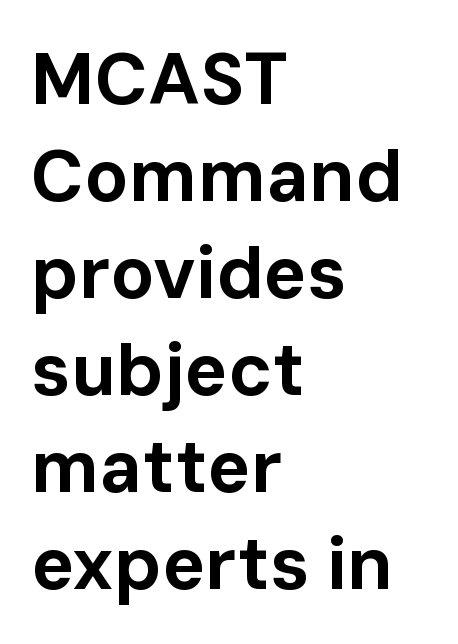
A typesetter would call this leading conventional body-copy spacing. You could not count columns in this text — the font is proportionally spaced. Does the weight exceed regular? Yes, all the way to bold. The letters sit at their default tracking, neither squeezed nor spread. The lines are quadded left. The axis of the letterforms is exactly vertical.
